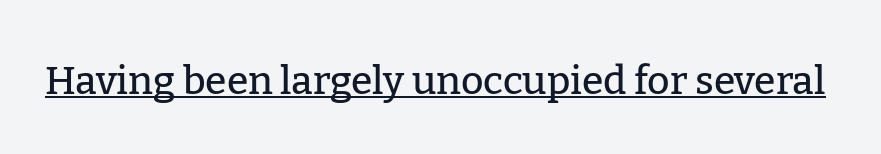
Descenders here cross a horizontal rule under the line. It's the straight-up-and-down kind of type. These lines keep a tight, regular rhythm from letter to letter. Font category for this specimen: serif. You could not count columns in this text — the font is proportionally spaced.
